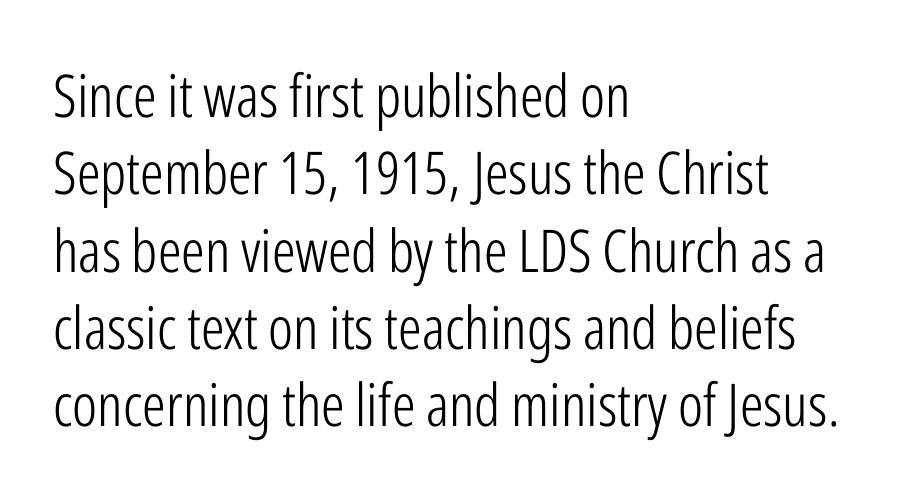
{"serif": "no", "italic": "no", "bold": "no", "weight": "light", "width": "condensed", "stroke_contrast": "low", "x_height": "medium", "monospaced": "no", "underline": "no", "align": "left", "line_spacing": "normal", "line_spacing_ratio": 1.31, "letter_spacing": "normal", "letter_spacing_em": 0.0, "glyph_px": 59}
